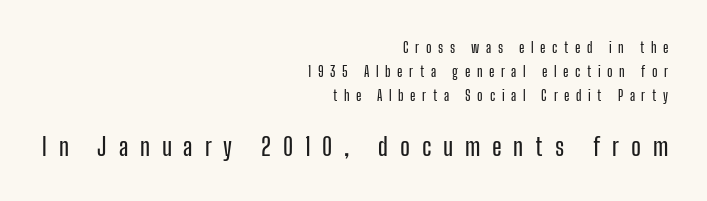
The letters are spread apart with noticeably loose tracking. A typesetter would mark this as roman, not italic. A clean baseline with only descenders dipping below it. Between these two stacked blocks, the lower one wins on size.
